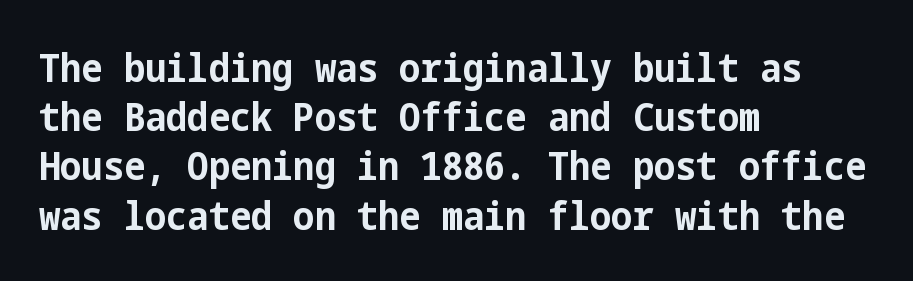
Heavy-handed strokes throughout: this text is bold. Italic? Not at all — the glyphs are vertical. Letter spacing: default. The characters display no serif detailing; their extremities are plain.
